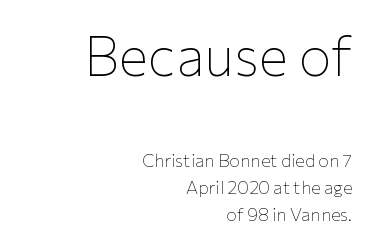
A roman cut, with each character standing at attention. Underline: absent. Grotesque or geometric, the face here clearly has no serifs. Is the stroke heavy? The answer is a plain regular-or-lighter. Which chunk is bigger? The first one — the top block dwarfs the bottom.
